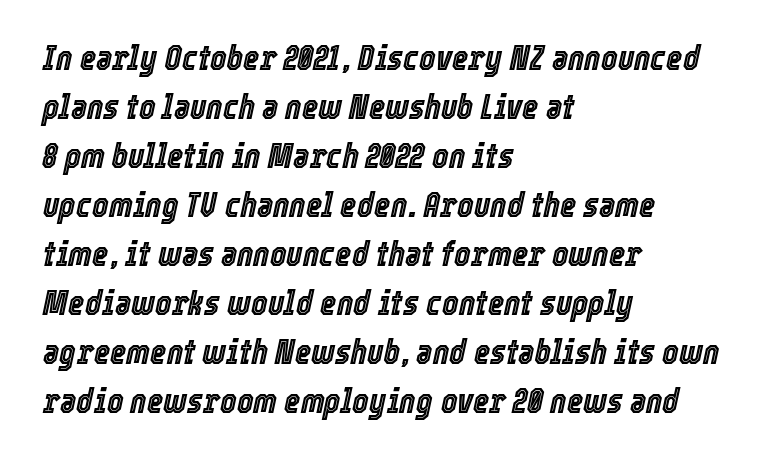
Q: Is the text italic (slanted)? A: Yes, it leans right by about 12 degrees.
Q: Is the text underlined? A: No.
Q: How is the paragraph aligned? A: Left-aligned.
Q: Is the spacing between letters normal or unusually wide? A: Normal.
Q: Is the spacing between lines tight, normal or loose? A: Normal.
Q: Width (condensed, normal, or wide)? A: Condensed.
Q: x-height? A: Medium.
Q: Monospaced? A: No.
